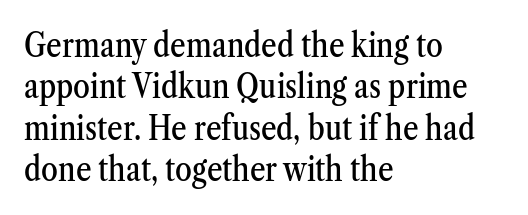
{"serif": "yes", "italic": "no", "width": "condensed", "stroke_contrast": "medium", "x_height": "medium", "monospaced": "no", "underline": "no", "align": "left", "line_spacing_ratio": 1.22, "letter_spacing": "normal", "letter_spacing_em": 0.0, "glyph_px": 34}
